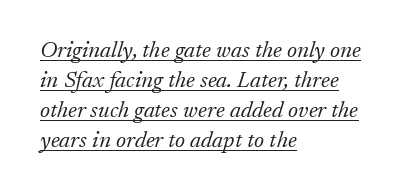
{"italic": "yes", "lean": "right", "slant_degrees": 17, "bold": "no", "underline": "yes", "align": "left", "line_spacing": "normal", "line_spacing_ratio": 1.31, "letter_spacing": "normal", "letter_spacing_em": 0.0, "glyph_px": 23}
